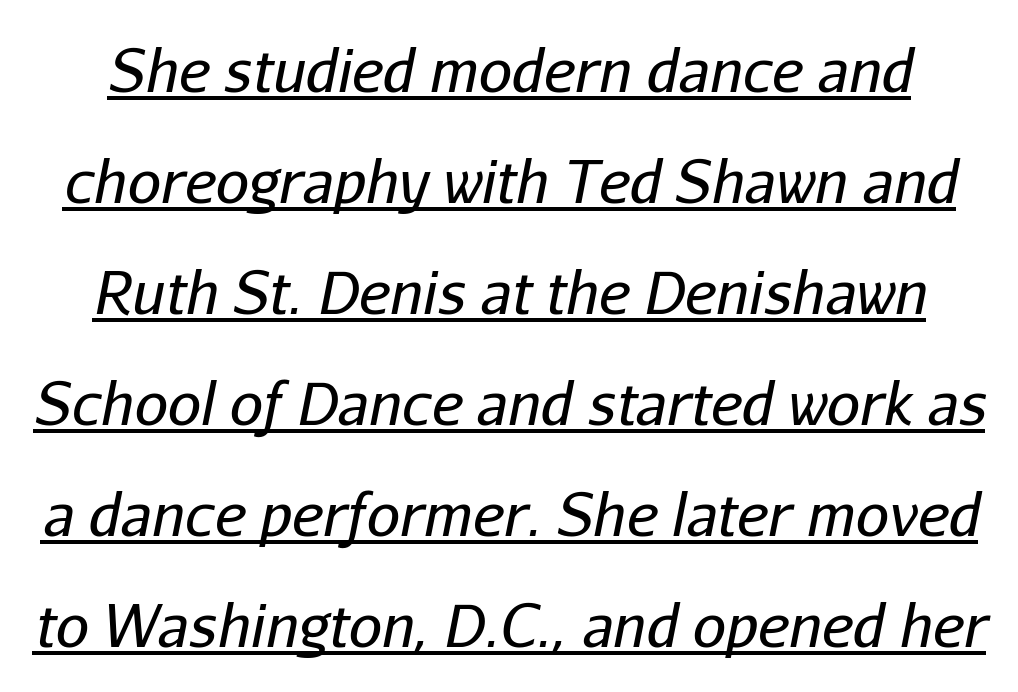
The image shows 59 px regular-weight type, italic (leaning right); set line spacing 1.88x, normal letter spacing, underlined; low stroke contrast and a medium x-height.
